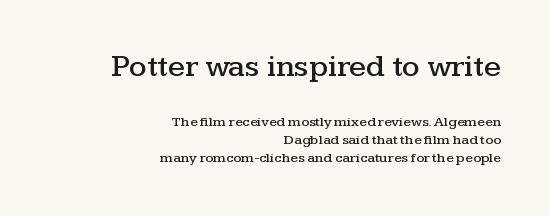
The image shows 31 px wide serif type, upright; set right-aligned, normal line spacing (1.3x), normal letter spacing, not underlined; the first (top) block is 2.21x larger; medium stroke contrast and a medium x-height.
